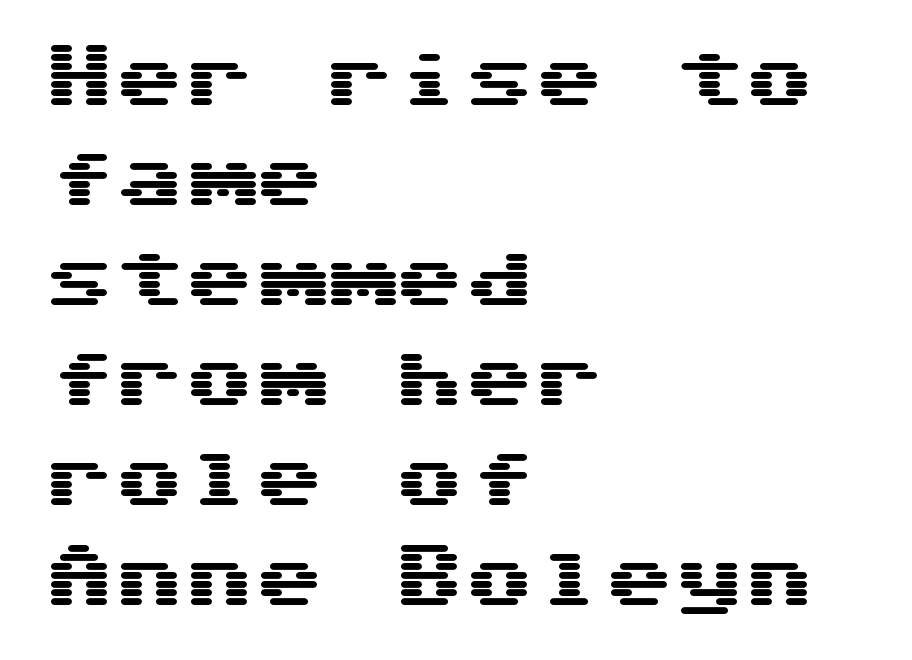
Q: Is the text italic (slanted)? A: No, it is upright.
Q: Is the typeface a serif or a sans-serif typeface? A: Sans-serif.
Q: Is the text underlined? A: No.
Q: How is the paragraph aligned? A: Left-aligned.
Q: Is the spacing between letters normal or unusually wide? A: Normal.
Q: Is the spacing between lines tight, normal or loose? A: Normal.
Q: Width (condensed, normal, or wide)? A: Wide.
Q: Stroke contrast? A: Medium.
Q: x-height? A: Medium.
